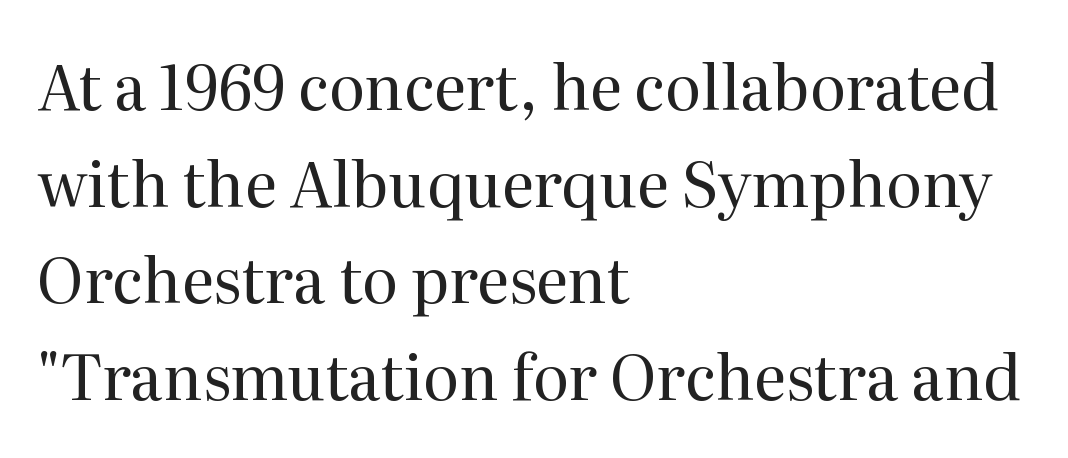
Q: Is the text bold? A: No.
Q: Is the text italic (slanted)? A: No, it is upright.
Q: Is the typeface a serif or a sans-serif typeface? A: Serif.
Q: Is the text underlined? A: No.
Q: How is the paragraph aligned? A: Left-aligned.
Q: Is the spacing between letters normal or unusually wide? A: Normal.
Q: Is the spacing between lines tight, normal or loose? A: Normal.
Q: Width (condensed, normal, or wide)? A: Normal.
Q: Stroke contrast? A: Medium.
Q: x-height? A: Medium.
Q: Monospaced? A: No.
